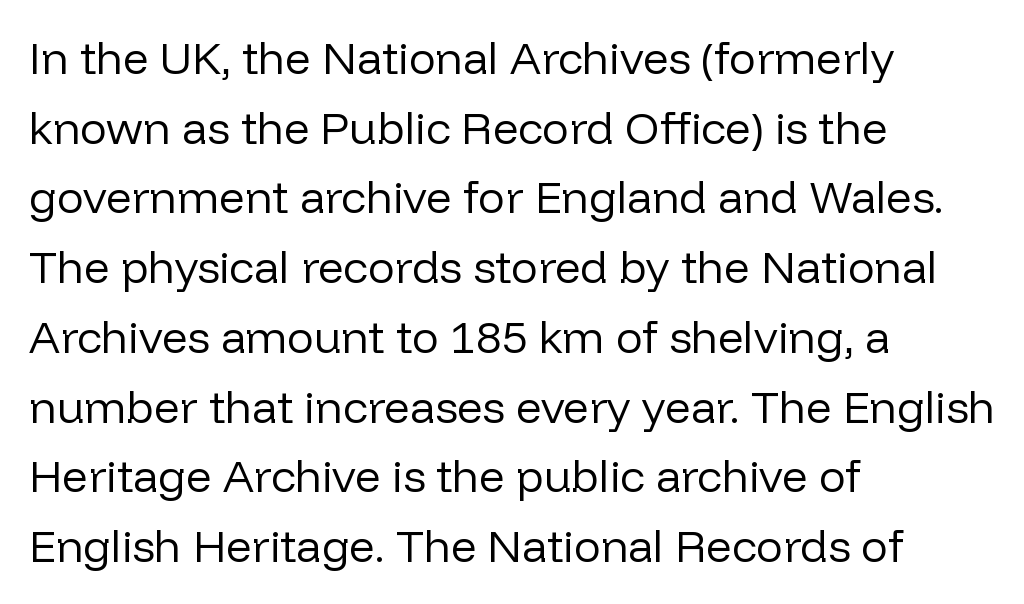
Proportional: the letters do not fall into vertical columns. The letters stand straight up with perfectly vertical stems. These lines sit exactly where default settings would place them. Decoration check: the copy has no underline. Vertical stems look standard width or narrower in stroke.
